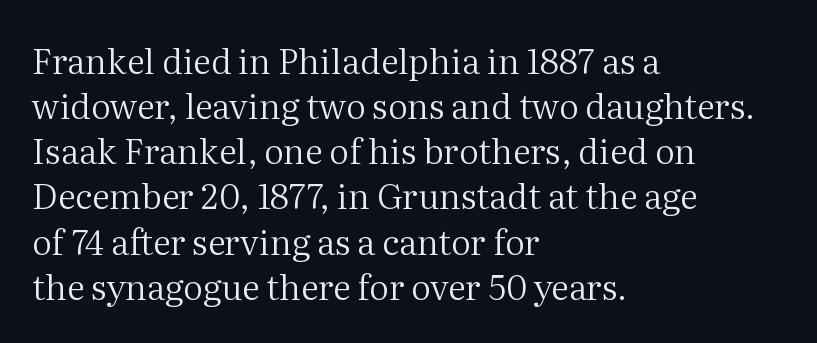
This rendering employs a face with finishing strokes, i.e., a serif. Honestly, there is no underline to notice here at all. Letters have the restrained weight of plain body copy at most. What's the leading like? Ordinary, nothing unusual. The letters advance in unequal steps, a hallmark of proportional type.
